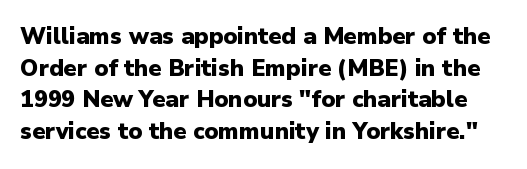
Does extra space separate the letters? No, they use regular spacing. Rows of type keep a routine distance in the vertical direction. Only glyphs here, with clear space below each row. The lettering stays uniformly vertical, giving the passage a roman look.
